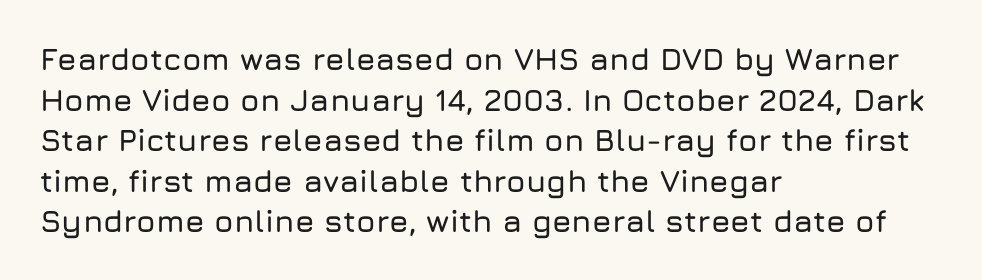
The image shows 31 px sans-serif type, upright; set left-aligned, normal line spacing (1.31x), normal letter spacing, not underlined; low stroke contrast and a medium x-height.
